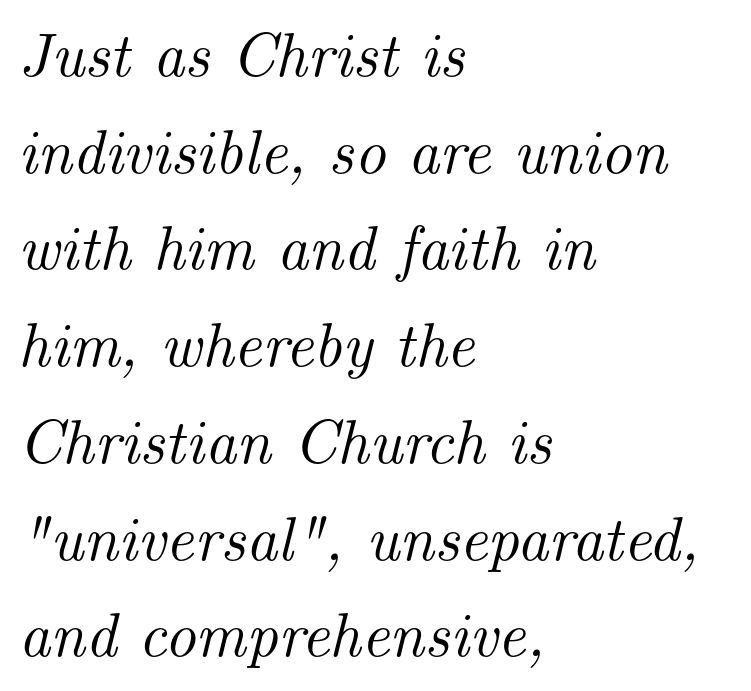
Q: Is the text italic (slanted)? A: Yes, it leans right by about 14 degrees.
Q: Is the typeface a serif or a sans-serif typeface? A: Serif.
Q: Is the text underlined? A: No.
Q: How is the paragraph aligned? A: Left-aligned.
Q: Is the spacing between letters normal or unusually wide? A: Normal.
Q: Is the spacing between lines tight, normal or loose? A: Normal.
Q: Width (condensed, normal, or wide)? A: Normal.
Q: Stroke contrast? A: Medium.
Q: x-height? A: Small.
Q: Monospaced? A: No.
